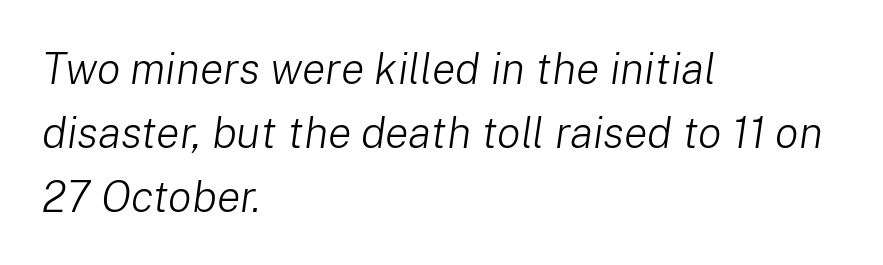
Evenly set lines give the paragraph a standard silhouette. The type is set solid horizontally, with unmodified tracking. This sample is left-justified, so line endings fall wherever the words run out. You could not count columns in this text — the font is proportionally spaced. Rule under the text: the space is simply empty. Style check: oblique.
